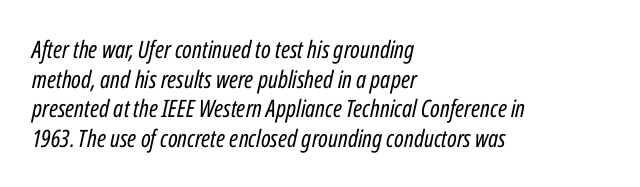
{"italic": "yes", "lean": "right", "slant_degrees": 12, "bold": "no", "underline": "no", "align": "left", "line_spacing_ratio": 1.23, "letter_spacing": "normal", "letter_spacing_em": 0.0, "glyph_px": 24}
